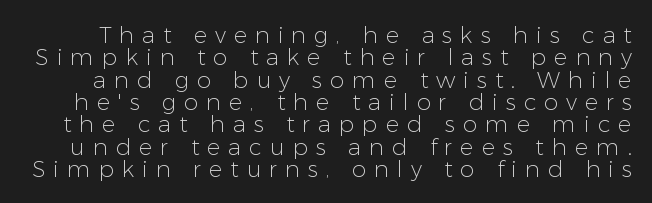
There is plenty of visible air inserted between adjacent glyphs. Descender tails drop into unmarked territory. Compared with a typical body face, this is equally light or lighter still. How would I describe the line gaps? Narrow and economical.
